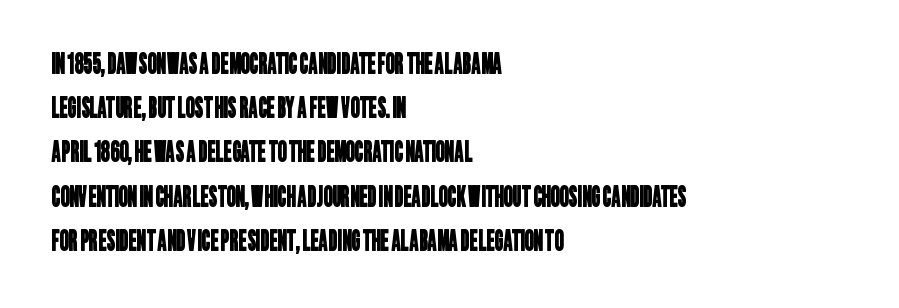
{"serif": "no", "width": "condensed", "stroke_contrast": "low", "x_height": "large", "monospaced": "no", "underline": "no", "align": "left", "line_spacing": "normal", "line_spacing_ratio": 1.58, "letter_spacing": "normal", "letter_spacing_em": 0.0, "glyph_px": 28}
